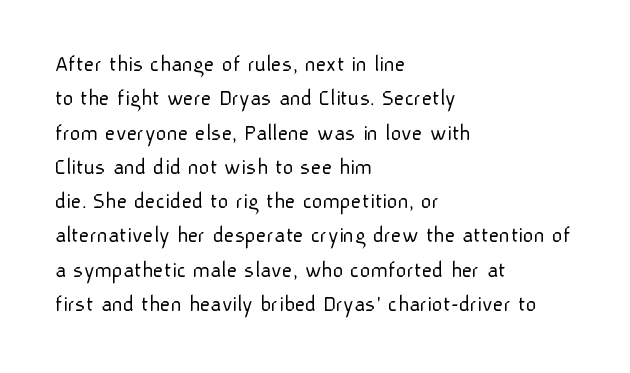
The vertical gap from one line to the next is medium. These lines were composed using upright roman letters. Horizontal alignment here is leftward, the default for most running prose. The gaps between neighbouring characters are ordinary and unremarkable. Weight: regular or lighter.
